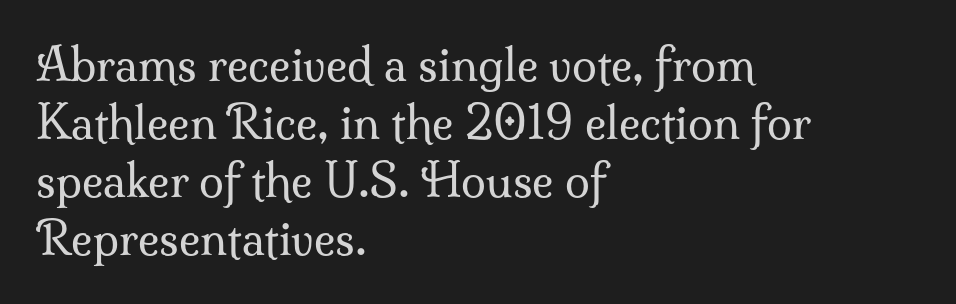
Check the space under the baseline: it is left empty. These lines are set flush left with a ragged right edge. Notice how descenders clear the ascenders below comfortably — that's standard leading. Yep, those are serifs on the letters. The letters advance in unequal steps, a hallmark of proportional type. Is there any slant? The stems are plumb.
